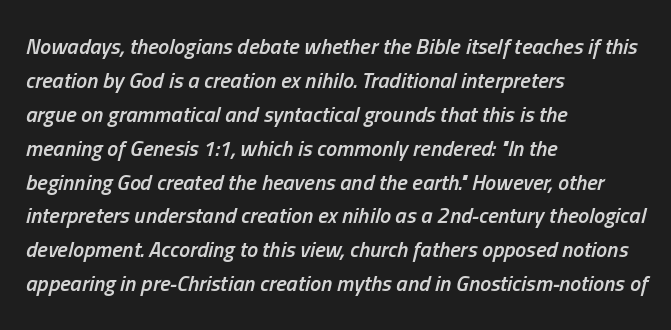
The image shows 22 px text type, italic (leaning right); set left-aligned, normal line spacing (1.54x), normal letter spacing, not underlined.
